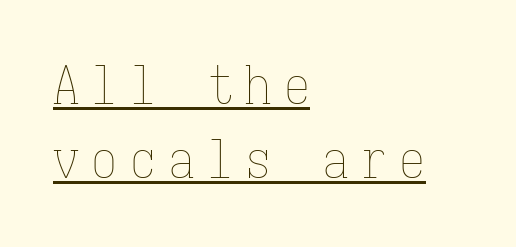
Q: Is the text bold? A: No.
Q: Is the text italic (slanted)? A: No, it is upright.
Q: Is the text underlined? A: Yes.
Q: How is the paragraph aligned? A: Left-aligned.
Q: Is the spacing between letters normal or unusually wide? A: Unusually wide.
Q: Is the spacing between lines tight, normal or loose? A: Normal.
Q: Width (condensed, normal, or wide)? A: Condensed.
Q: Stroke contrast? A: Low.
Q: x-height? A: Medium.
Q: Monospaced? A: Yes.
